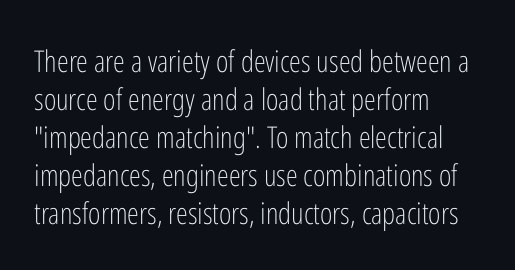
The image shows 30 px light, condensed sans-serif type, upright; set left-aligned, normal line spacing (1.27x), normal letter spacing, not underlined; low stroke contrast and a medium x-height.
